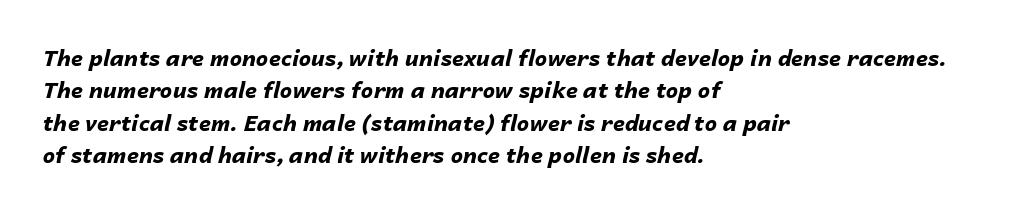
{"italic": "yes", "lean": "right", "slant_degrees": 14, "bold": "yes", "underline": "no", "align": "left", "line_spacing": "normal", "line_spacing_ratio": 1.47, "letter_spacing": "normal", "letter_spacing_em": 0.0, "glyph_px": 22}
